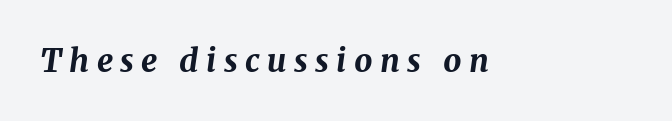
The image shows 32 px bold type, italic (leaning right); set unusually wide letter spacing (+0.23 em), not underlined; medium stroke contrast and a medium x-height.
